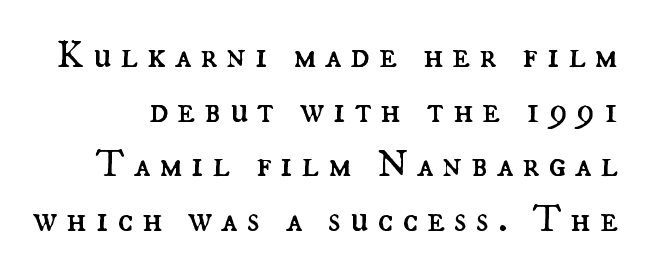
The passage shown has open, widely tracked lettering throughout. Looks like regular typesetting: each glyph gets only the width it needs. Weight: not bold — regular or lighter. The space between consecutive lines is moderate. Posture: upright roman.
